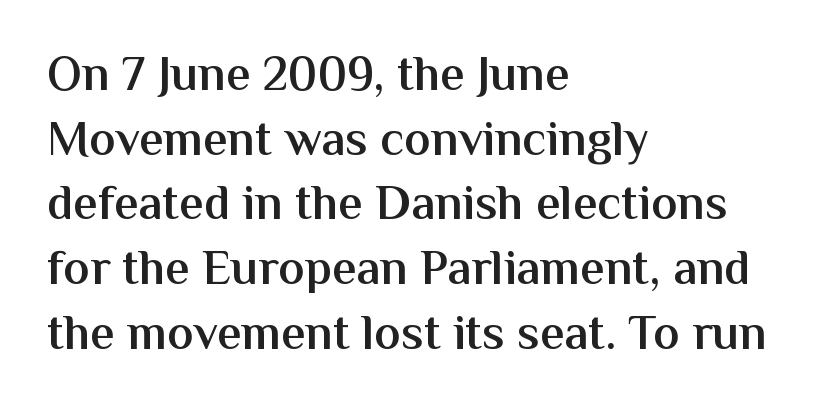
The image shows 49 px semibold sans-serif type, upright; set left-aligned, normal line spacing (1.32x), normal letter spacing, not underlined; medium stroke contrast and a medium x-height.
